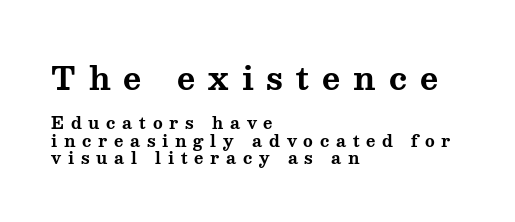
Q: Is the text bold? A: Yes.
Q: Is the text italic (slanted)? A: No, it is upright.
Q: Is the typeface a serif or a sans-serif typeface? A: Serif.
Q: Is the text underlined? A: No.
Q: How is the paragraph aligned? A: Left-aligned.
Q: Is the spacing between letters normal or unusually wide? A: Unusually wide.
Q: Is the spacing between lines tight, normal or loose? A: Tight.
Q: Which block of text is set in a larger size, the first (top) or the second (bottom)? A: The first (top) one.
Q: Width (condensed, normal, or wide)? A: Wide.
Q: Stroke contrast? A: Medium.
Q: x-height? A: Medium.
Q: Monospaced? A: No.
